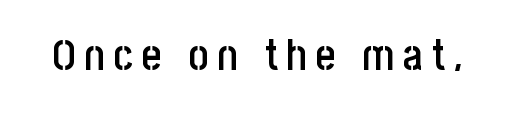
Q: Is the text bold? A: Semi-bold.
Q: Is the text italic (slanted)? A: No, it is upright.
Q: Is the typeface a serif or a sans-serif typeface? A: Sans-serif.
Q: Is the text underlined? A: No.
Q: Is the spacing between letters normal or unusually wide? A: Unusually wide.
Q: Width (condensed, normal, or wide)? A: Condensed.
Q: Stroke contrast? A: Low.
Q: x-height? A: Large.
Q: Monospaced? A: No.
